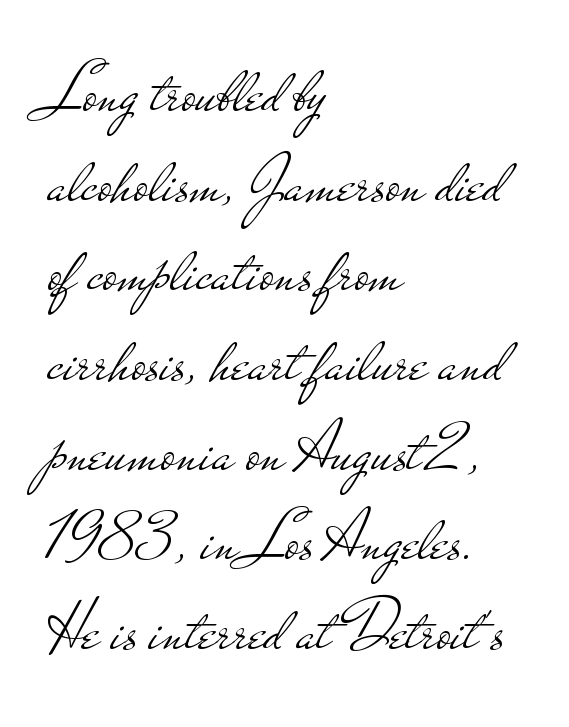
{"serif": "no", "bold": "no", "weight": "light", "width": "wide", "stroke_contrast": "low", "x_height": "small", "monospaced": "no", "underline": "no", "align": "left", "line_spacing": "normal", "line_spacing_ratio": 1.3, "letter_spacing": "normal", "letter_spacing_em": 0.0, "glyph_px": 69}
